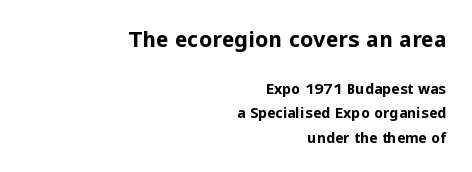
Q: Is the text bold? A: Yes.
Q: Is the text italic (slanted)? A: No, it is upright.
Q: Is the text underlined? A: No.
Q: How is the paragraph aligned? A: Right-aligned.
Q: Is the spacing between letters normal or unusually wide? A: Normal.
Q: Which block of text is set in a larger size, the first (top) or the second (bottom)? A: The first (top) one.
